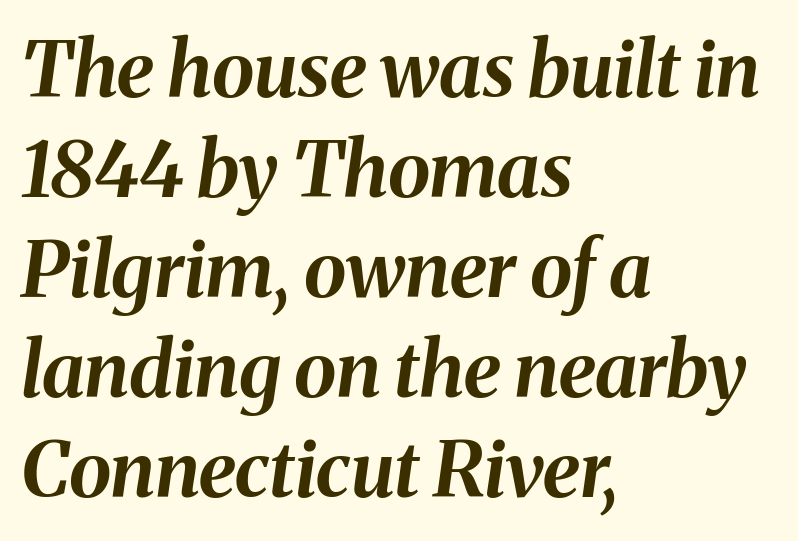
Spacing verdict: proportional, widths tailored to each character. The glyphs are unaccompanied by any horizontal stroke below them. Stroke thickness is high; the sample reads as a true bold. The lines are quadded left. The passage shown has conventional tracking throughout. Yep, that's italic — everything's leaning.
